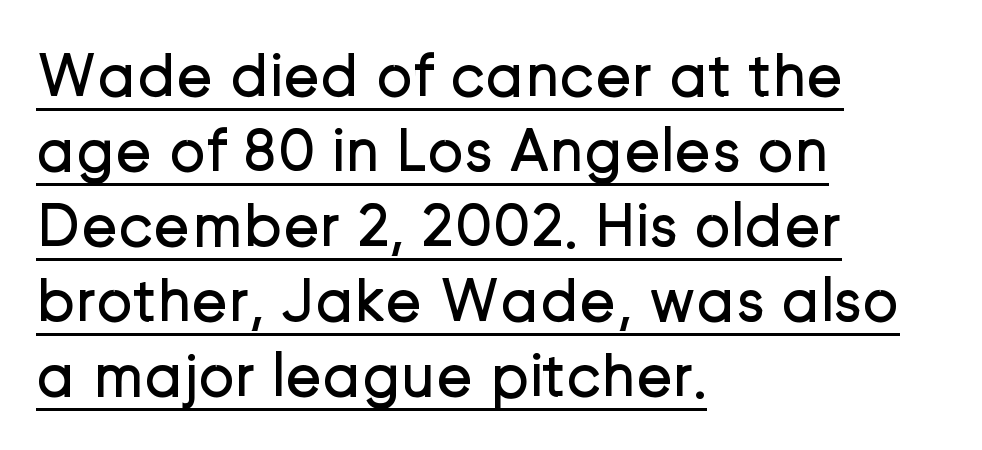
{"serif": "no", "italic": "no", "bold": "no", "weight": "regular", "width": "normal", "stroke_contrast": "low", "x_height": "medium", "monospaced": "no", "underline": "yes", "align": "left", "line_spacing_ratio": 1.21, "letter_spacing": "normal", "letter_spacing_em": 0.0, "glyph_px": 62}
